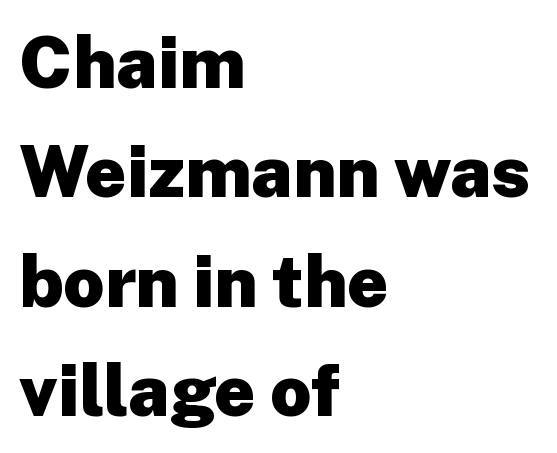
The image shows 72 px heavy sans-serif type, upright; set left-aligned, normal line spacing (1.52x), normal letter spacing, not underlined; low stroke contrast and a medium x-height.
